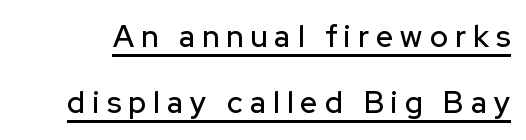
Q: Is the text italic (slanted)? A: No, it is upright.
Q: Is the typeface a serif or a sans-serif typeface? A: Sans-serif.
Q: Is the text underlined? A: Yes.
Q: Is the spacing between letters normal or unusually wide? A: Unusually wide.
Q: Is the spacing between lines tight, normal or loose? A: Loose.
Q: Width (condensed, normal, or wide)? A: Normal.
Q: Stroke contrast? A: Low.
Q: x-height? A: Medium.
Q: Monospaced? A: No.
